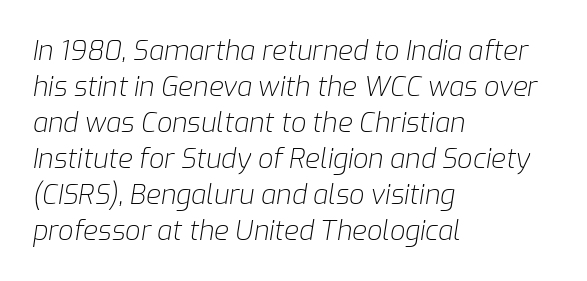
The image shows 27 px text type, italic (leaning right); set left-aligned, normal line spacing (1.33x), normal letter spacing, not underlined.
